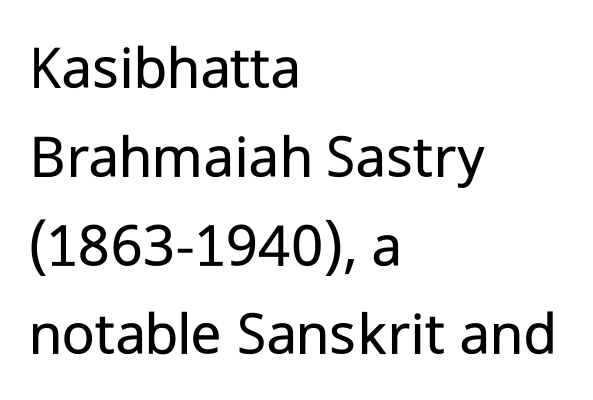
The image shows 63 px regular-weight sans-serif type, upright; set left-aligned, normal line spacing (1.41x), normal letter spacing, not underlined; low stroke contrast and a medium x-height.
